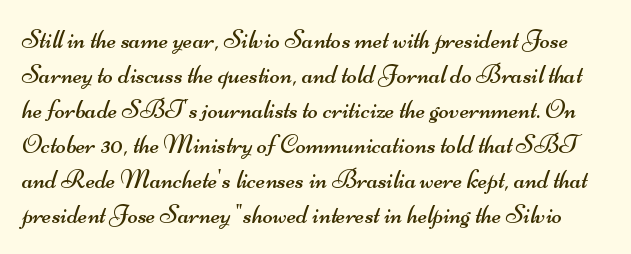
Here the glyphs are tracked normally, forming tight word shapes. The specimen omits any rule beneath the text block's lines. Evenly set lines give the paragraph a standard silhouette. The strokes carry an ordinary text weight at most.
